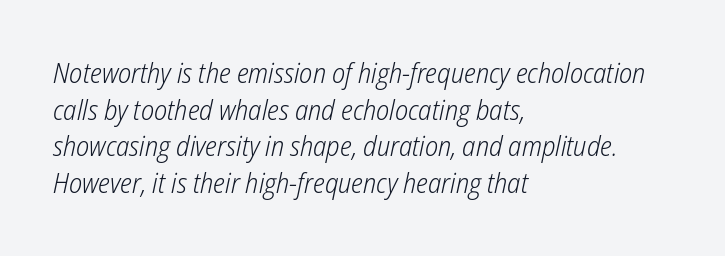
Q: Is the text bold? A: No.
Q: Is the text italic (slanted)? A: Yes, it leans right by about 12 degrees.
Q: Is the text underlined? A: No.
Q: How is the paragraph aligned? A: Left-aligned.
Q: Is the spacing between letters normal or unusually wide? A: Normal.
Q: Is the spacing between lines tight, normal or loose? A: Normal.
Q: Width (condensed, normal, or wide)? A: Condensed.
Q: Stroke contrast? A: Low.
Q: x-height? A: Medium.
Q: Monospaced? A: No.
